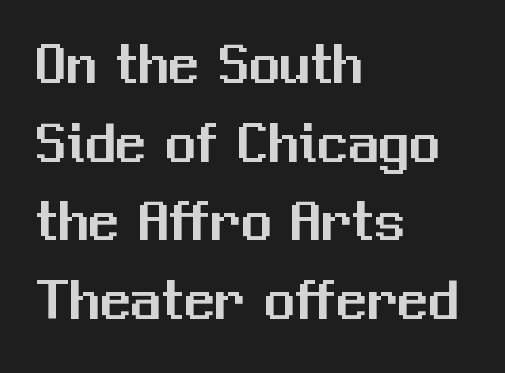
Q: Is the text italic (slanted)? A: No, it is upright.
Q: Is the typeface a serif or a sans-serif typeface? A: Sans-serif.
Q: Is the text underlined? A: No.
Q: How is the paragraph aligned? A: Left-aligned.
Q: Is the spacing between letters normal or unusually wide? A: Normal.
Q: Is the spacing between lines tight, normal or loose? A: Normal.
Q: Width (condensed, normal, or wide)? A: Normal.
Q: Stroke contrast? A: Medium.
Q: x-height? A: Medium.
Q: Monospaced? A: No.
